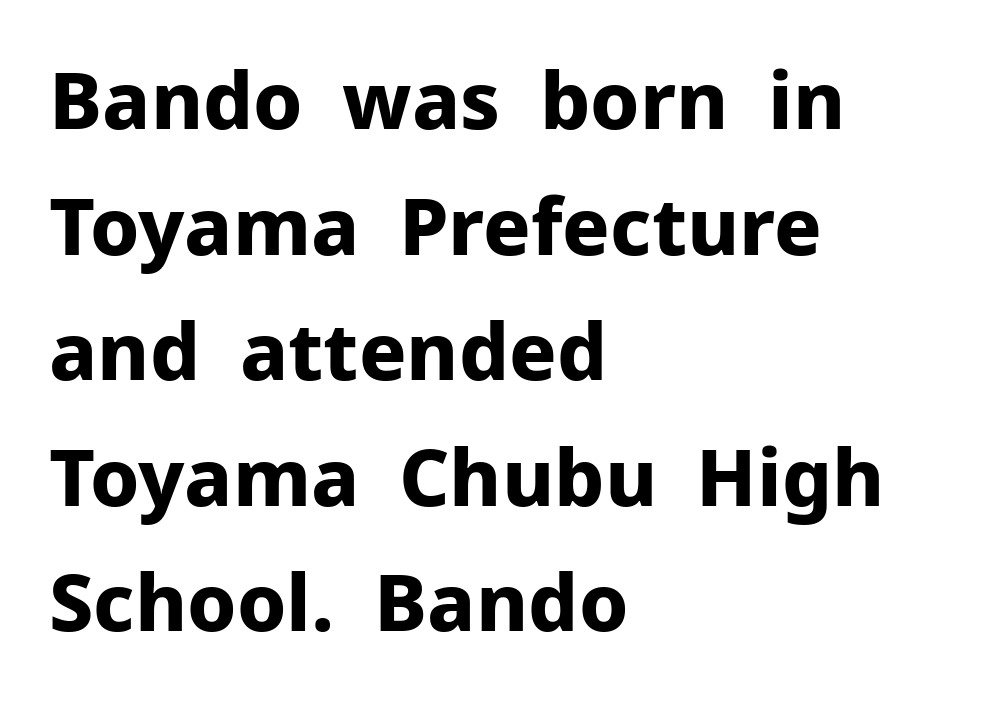
The image shows 79 px bold sans-serif type, upright; set left-aligned, normal line spacing (1.59x), normal letter spacing, not underlined; low stroke contrast and a medium x-height.
